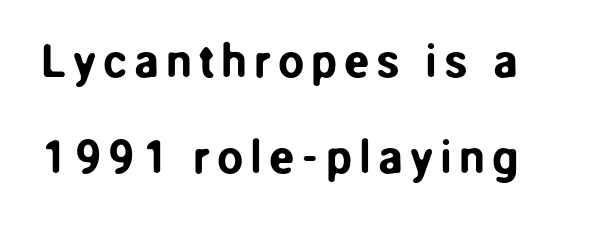
The space between consecutive lines is lavish. Bare-footed words on every line. The specimen reads as upright at a glance. The face used here is proportionally spaced, like ordinary book or web type.
